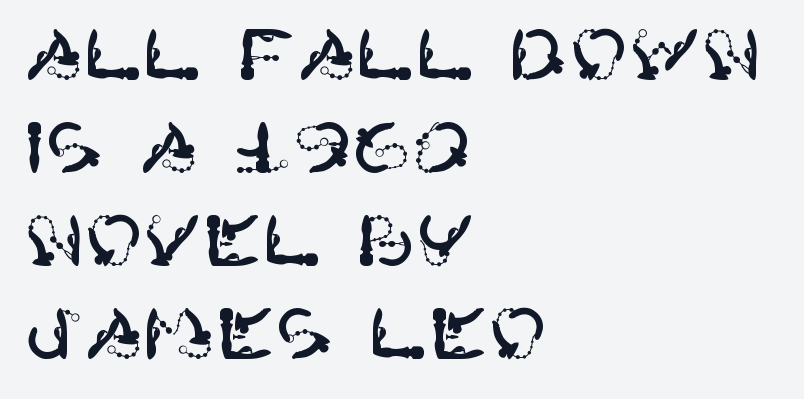
Q: Is the text italic (slanted)? A: No, it is upright.
Q: Is the typeface a serif or a sans-serif typeface? A: Sans-serif.
Q: Is the text underlined? A: No.
Q: How is the paragraph aligned? A: Left-aligned.
Q: Is the spacing between letters normal or unusually wide? A: Normal.
Q: Is the spacing between lines tight, normal or loose? A: Normal.
Q: Width (condensed, normal, or wide)? A: Normal.
Q: Stroke contrast? A: High.
Q: x-height? A: Large.
